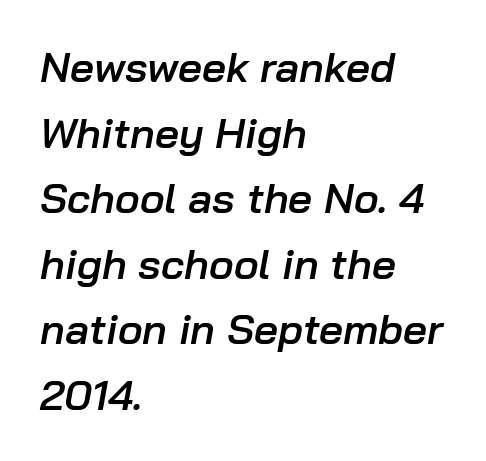
The image shows 42 px semibold type, italic (leaning right); set left-aligned, normal line spacing (1.56x), normal letter spacing, not underlined; low stroke contrast and a medium x-height.
